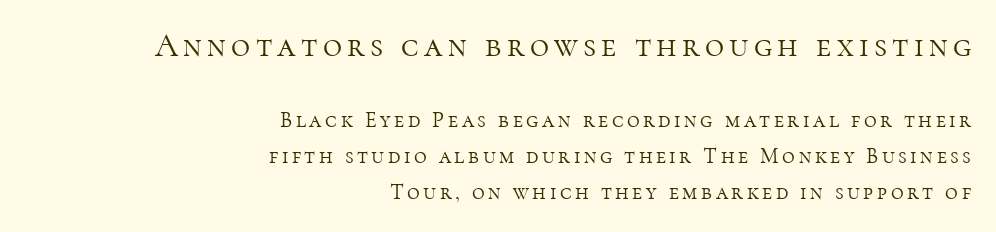
Words float on clear page, feet unadorned. Is the lower block the larger one? No — the upper block carries the bigger type. Posture: upright roman. Stroke thickness stays within the range of a standard reading face or lighter.
